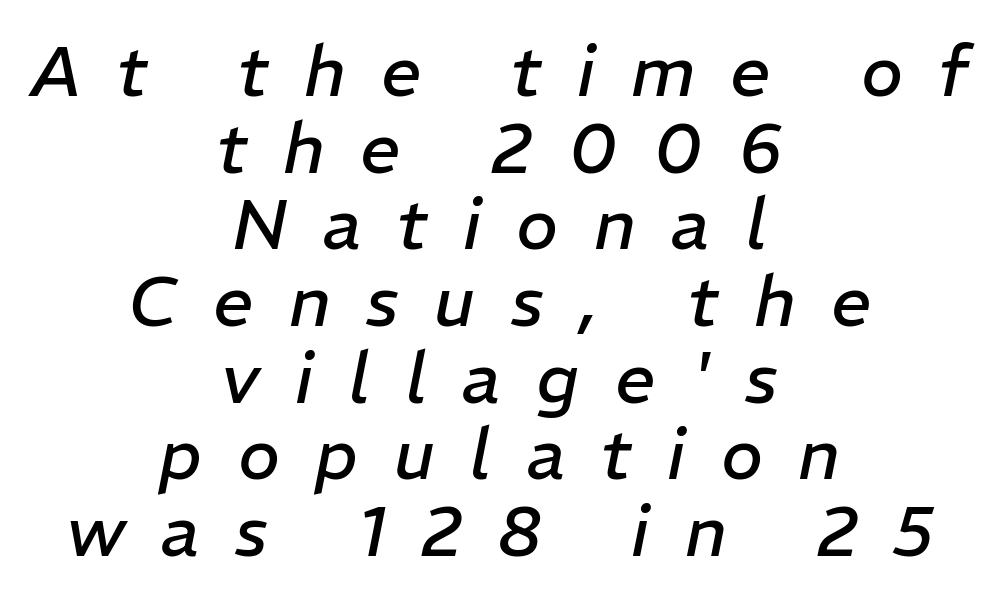
Q: Is the text bold? A: No.
Q: Is the text italic (slanted)? A: Yes, it leans right by about 11 degrees.
Q: Is the text underlined? A: No.
Q: How is the paragraph aligned? A: Centered.
Q: Is the spacing between letters normal or unusually wide? A: Unusually wide.
Q: Is the spacing between lines tight, normal or loose? A: Tight.
Q: Width (condensed, normal, or wide)? A: Normal.
Q: Stroke contrast? A: Low.
Q: x-height? A: Medium.
Q: Monospaced? A: No.
